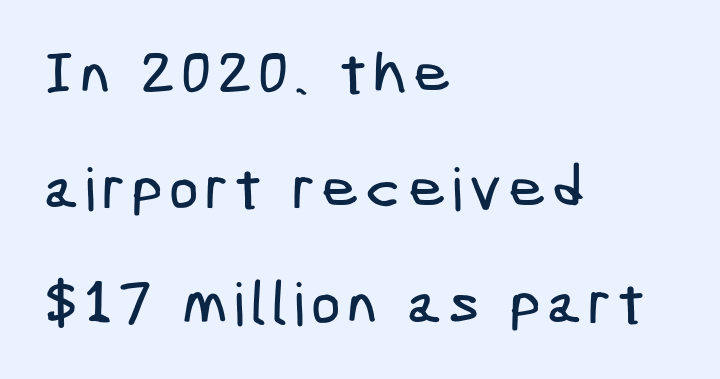
{"serif": "no", "width": "condensed", "stroke_contrast": "low", "x_height": "medium", "underline": "no", "align": "left", "line_spacing": "loose", "line_spacing_ratio": 1.95, "glyph_px": 59}
